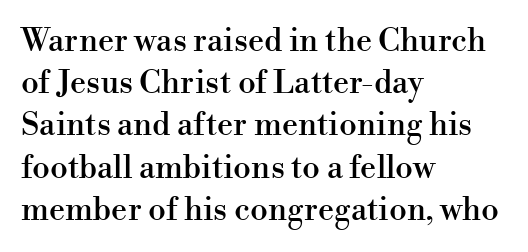
{"serif": "yes", "italic": "no", "width": "normal", "stroke_contrast": "high", "x_height": "small", "monospaced": "no", "underline": "no", "align": "left", "line_spacing": "normal", "line_spacing_ratio": 1.32, "letter_spacing": "normal", "letter_spacing_em": 0.0, "glyph_px": 32}
